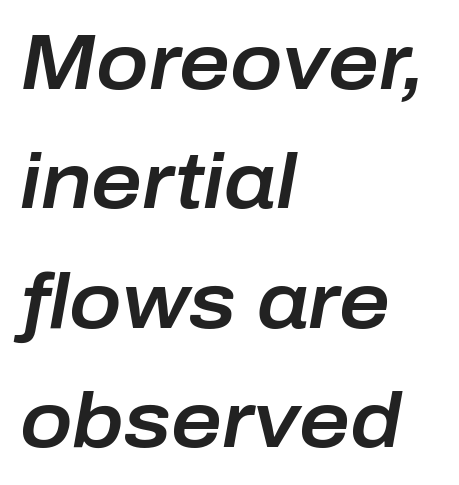
The image shows 78 px text type, italic (leaning right); set left-aligned, normal line spacing (1.53x), normal letter spacing, not underlined; low stroke contrast and a medium x-height.
